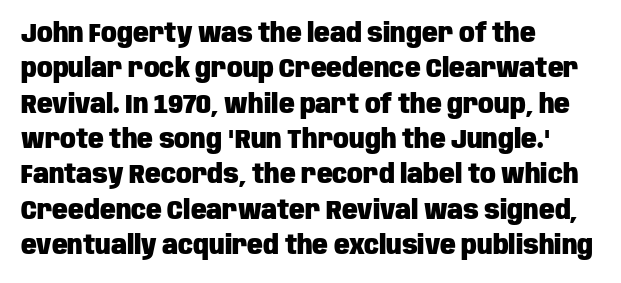
{"italic": "no", "bold": "yes", "underline": "no", "align": "left", "line_spacing": "normal", "line_spacing_ratio": 1.36, "letter_spacing": "normal", "letter_spacing_em": 0.0, "glyph_px": 26}
